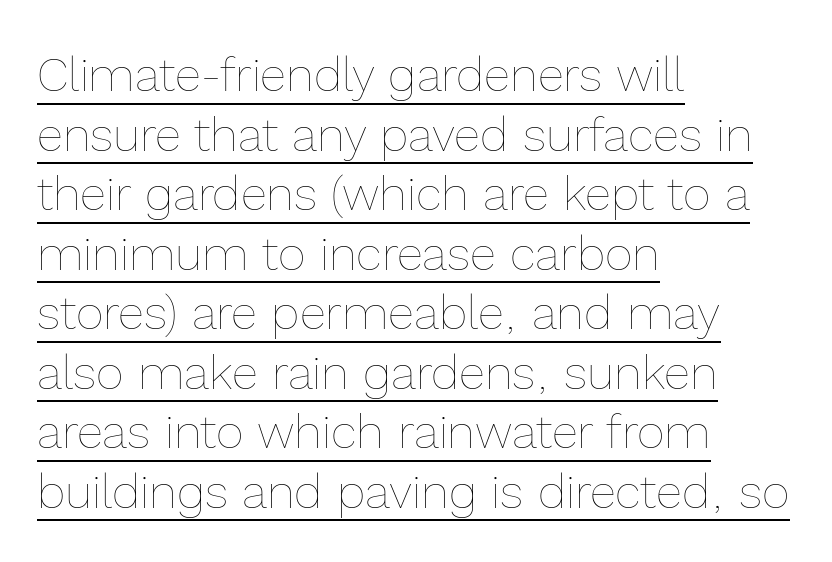
Posture: upright roman. The line texture is even and compact thanks to regular tracking. The letters advance in unequal steps, a hallmark of proportional type. Unbolded letterforms with no extra heft. You can see a thin bar hugging the bottom of the glyphs. Visually the block forms a straight wall on the left and a jagged coastline on the right.
